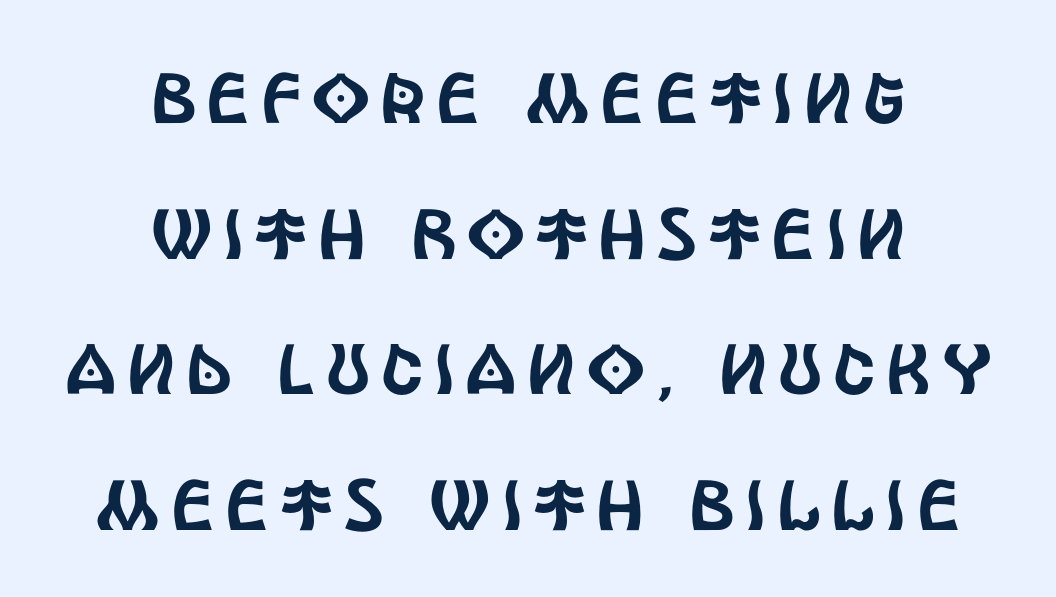
Q: Is the text italic (slanted)? A: No, it is upright.
Q: Is the typeface a serif or a sans-serif typeface? A: Sans-serif.
Q: Is the text underlined? A: No.
Q: How is the paragraph aligned? A: Centered.
Q: Is the spacing between lines tight, normal or loose? A: Loose.
Q: Width (condensed, normal, or wide)? A: Condensed.
Q: x-height? A: Large.
Q: Monospaced? A: No.
